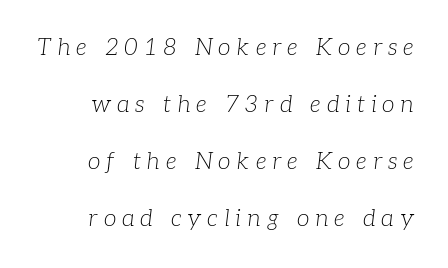
{"italic": "yes", "lean": "right", "slant_degrees": 7, "bold": "no", "underline": "no", "line_spacing": "loose", "line_spacing_ratio": 2.48, "letter_spacing": "wide", "letter_spacing_em": 0.26, "glyph_px": 23}
